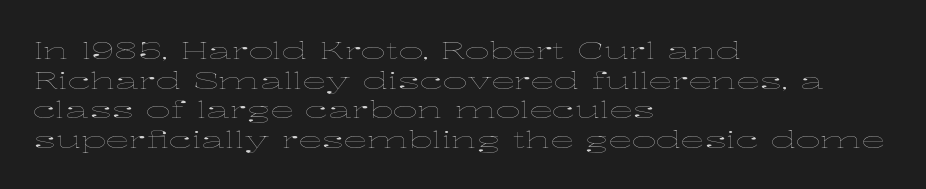
The image shows 24 px text type, upright; set left-aligned, line spacing 1.23x, normal letter spacing, not underlined.
